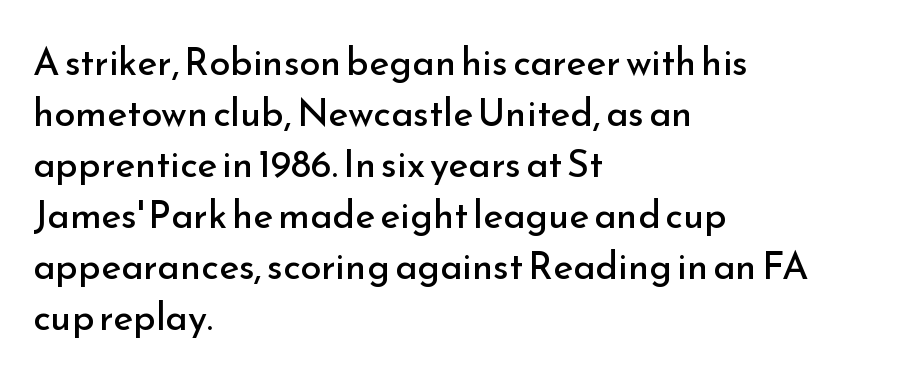
Q: Is the text bold? A: No.
Q: Is the text italic (slanted)? A: No, it is upright.
Q: Is the typeface a serif or a sans-serif typeface? A: Sans-serif.
Q: Is the text underlined? A: No.
Q: How is the paragraph aligned? A: Left-aligned.
Q: Is the spacing between letters normal or unusually wide? A: Normal.
Q: Is the spacing between lines tight, normal or loose? A: Normal.
Q: Width (condensed, normal, or wide)? A: Normal.
Q: Stroke contrast? A: Low.
Q: x-height? A: Small.
Q: Monospaced? A: No.
